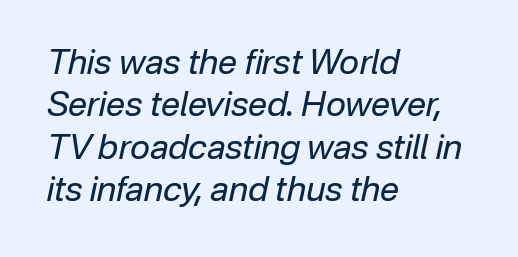
{"italic": "yes", "lean": "right", "slant_degrees": 12, "bold": "no", "weight": "regular", "width": "normal", "stroke_contrast": "low", "x_height": "medium", "monospaced": "no", "underline": "no", "align": "left", "line_spacing": "normal", "line_spacing_ratio": 1.25, "letter_spacing": "normal", "letter_spacing_em": 0.0, "glyph_px": 34}
